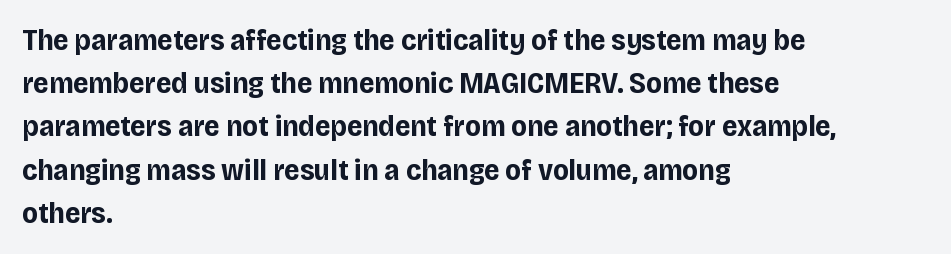
Here the designer chose a conventional face with non-uniform glyph widths. Honestly, the letter spacing is just normal — you wouldn't notice it. Vertical spacing — default. Unlike italic type, these characters show no tilt at all.
